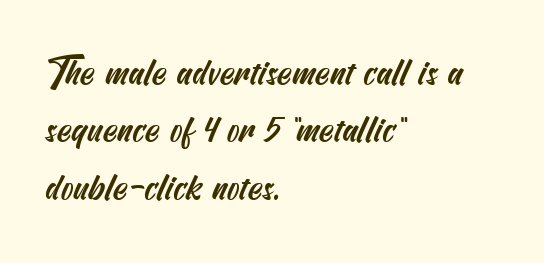
This sample is left-justified, so line endings fall wherever the words run out. Plain, unruled lines of type. Vertical spacing — default. This sample uses plain, unmodified letter spacing.
